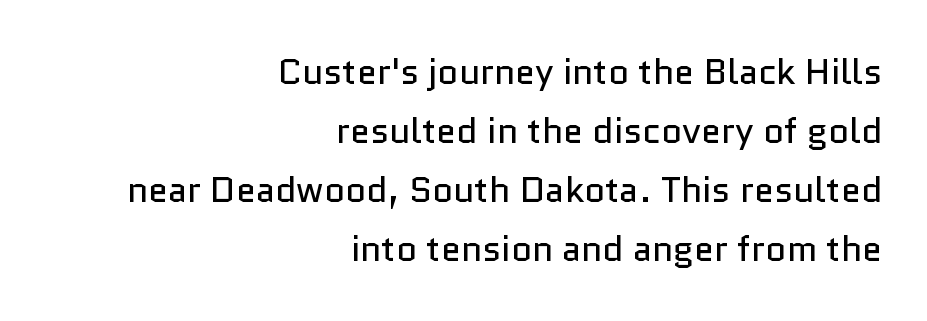
The image shows 36 px regular-weight sans-serif type, upright; set right-aligned, normal line spacing (1.64x), normal letter spacing, not underlined; low stroke contrast and a medium x-height.
